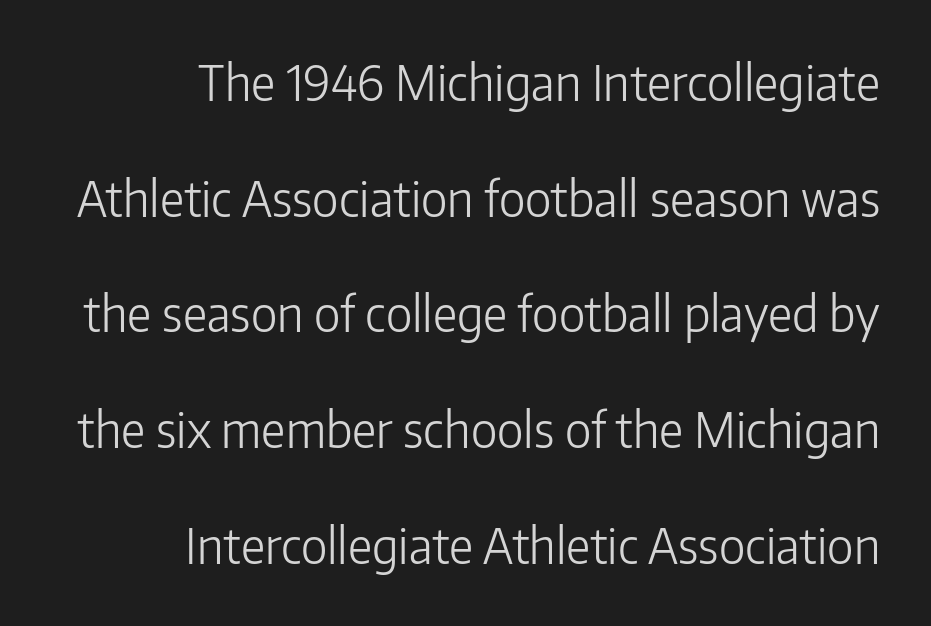
Q: Is the text bold? A: No.
Q: Is the text italic (slanted)? A: No, it is upright.
Q: Is the typeface a serif or a sans-serif typeface? A: Sans-serif.
Q: Is the text underlined? A: No.
Q: How is the paragraph aligned? A: Right-aligned.
Q: Is the spacing between letters normal or unusually wide? A: Normal.
Q: Is the spacing between lines tight, normal or loose? A: Loose.
Q: Width (condensed, normal, or wide)? A: Normal.
Q: Stroke contrast? A: Low.
Q: x-height? A: Medium.
Q: Monospaced? A: No.
